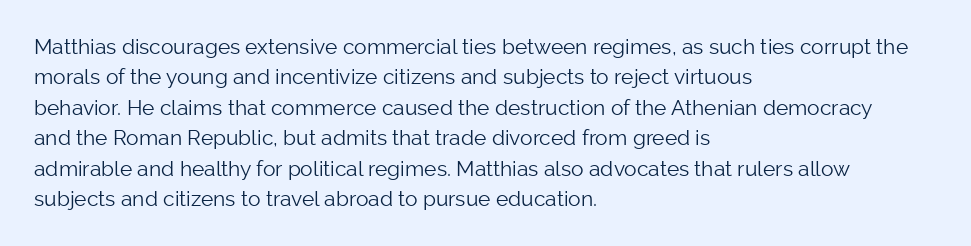
Q: Is the text bold? A: No.
Q: Is the text italic (slanted)? A: No, it is upright.
Q: Is the text underlined? A: No.
Q: How is the paragraph aligned? A: Left-aligned.
Q: Is the spacing between letters normal or unusually wide? A: Normal.
Q: Is the spacing between lines tight, normal or loose? A: Normal.
